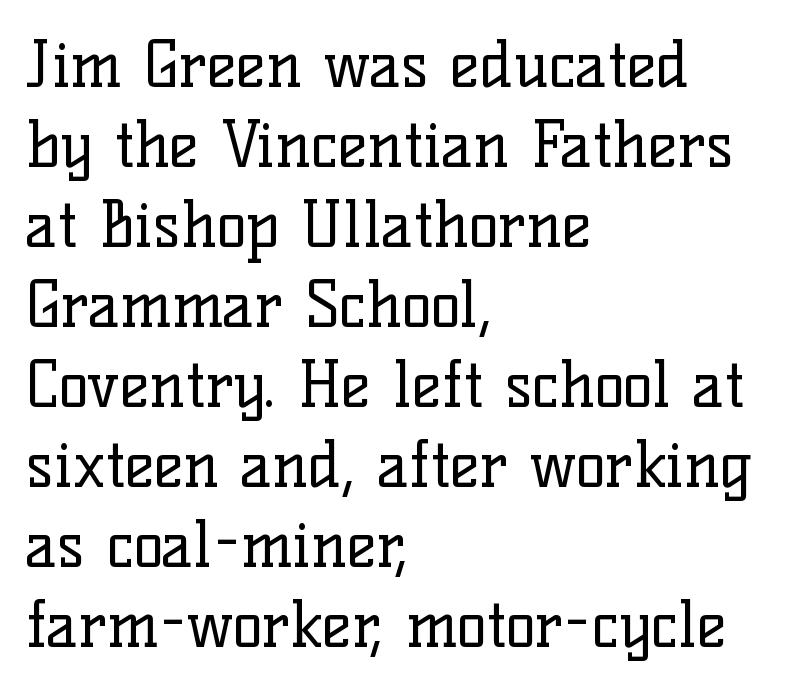
Q: Is the text bold? A: No.
Q: Is the text italic (slanted)? A: No, it is upright.
Q: Is the typeface a serif or a sans-serif typeface? A: Serif.
Q: Is the text underlined? A: No.
Q: How is the paragraph aligned? A: Left-aligned.
Q: Is the spacing between letters normal or unusually wide? A: Normal.
Q: Is the spacing between lines tight, normal or loose? A: Normal.
Q: Width (condensed, normal, or wide)? A: Normal.
Q: Stroke contrast? A: Low.
Q: x-height? A: Medium.
Q: Monospaced? A: No.
